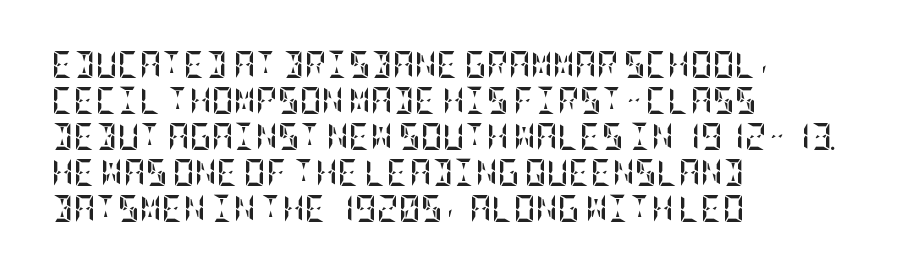
Q: Is the text bold? A: Yes.
Q: Is the text italic (slanted)? A: No, it is upright.
Q: Is the text underlined? A: No.
Q: How is the paragraph aligned? A: Left-aligned.
Q: Is the spacing between letters normal or unusually wide? A: Normal.
Q: Is the spacing between lines tight, normal or loose? A: Normal.
